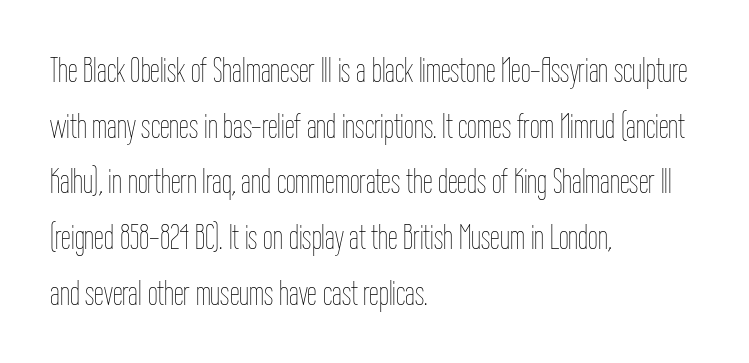
The image shows 35 px thin, condensed type, upright; set left-aligned, normal line spacing (1.59x), normal letter spacing, not underlined; low stroke contrast and a medium x-height.
